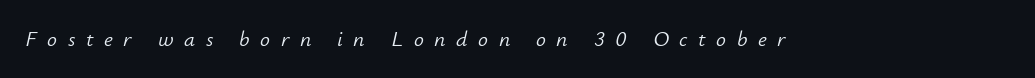
The image shows 22 px text type, italic (leaning right); set unusually wide letter spacing (+0.48 em), not underlined.
